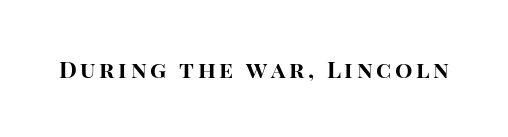
{"italic": "no", "bold": "yes", "underline": "no", "glyph_px": 23}
